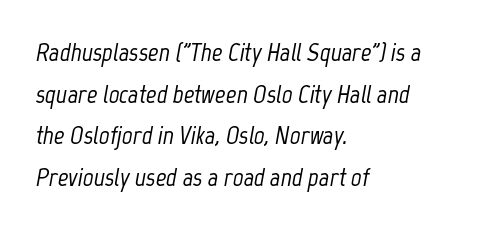
Q: Is the text italic (slanted)? A: Yes, it leans right by about 12 degrees.
Q: Is the text underlined? A: No.
Q: How is the paragraph aligned? A: Left-aligned.
Q: Is the spacing between letters normal or unusually wide? A: Normal.
Q: Is the spacing between lines tight, normal or loose? A: Normal.
